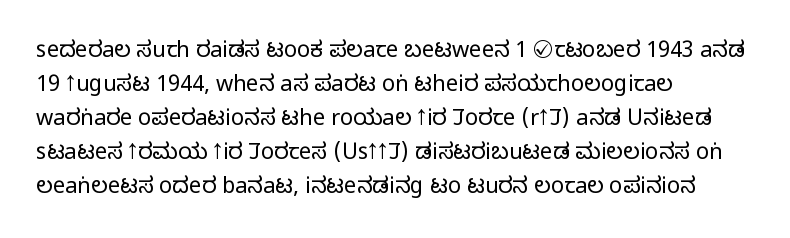
{"italic": "no", "bold": "no", "underline": "no", "align": "left", "line_spacing": "normal", "line_spacing_ratio": 1.54, "letter_spacing": "normal", "letter_spacing_em": 0.0, "glyph_px": 22}
